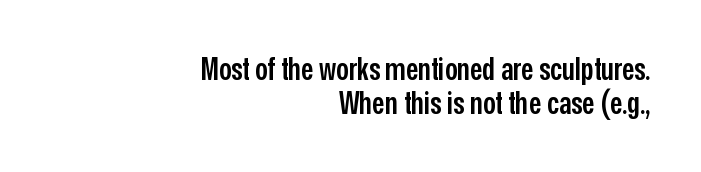
These words are printed semibold, heavier than regular yet not bold. You can tell it's not italic because the verticals are truly vertical. Clear beneath every line of the passage. Think of a printed novel: that variable character pitch is what you see here. Spacing between characters is what you'd get straight out of the box.
